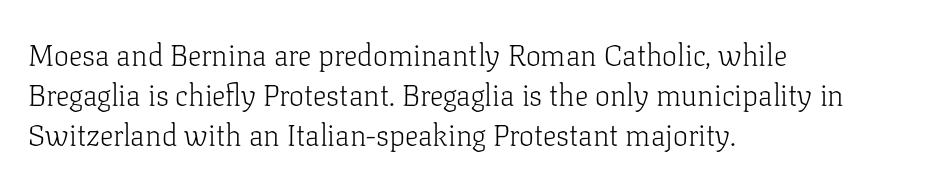
{"serif": "yes", "italic": "no", "bold": "no", "weight": "light", "width": "normal", "stroke_contrast": "low", "x_height": "medium", "monospaced": "no", "underline": "no", "align": "left", "line_spacing": "normal", "line_spacing_ratio": 1.33, "letter_spacing": "normal", "letter_spacing_em": 0.0, "glyph_px": 30}
